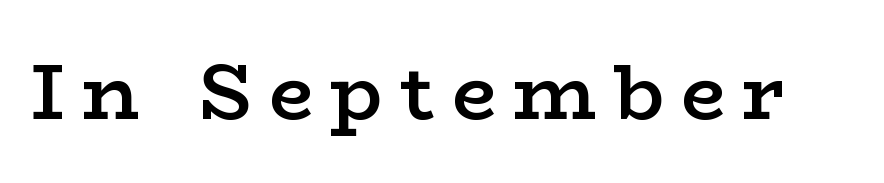
{"serif": "yes", "italic": "no", "bold": "semi", "weight": "semibold", "width": "wide", "stroke_contrast": "low", "x_height": "medium", "monospaced": "no", "underline": "no", "letter_spacing": "wide", "letter_spacing_em": 0.22, "glyph_px": 78}
